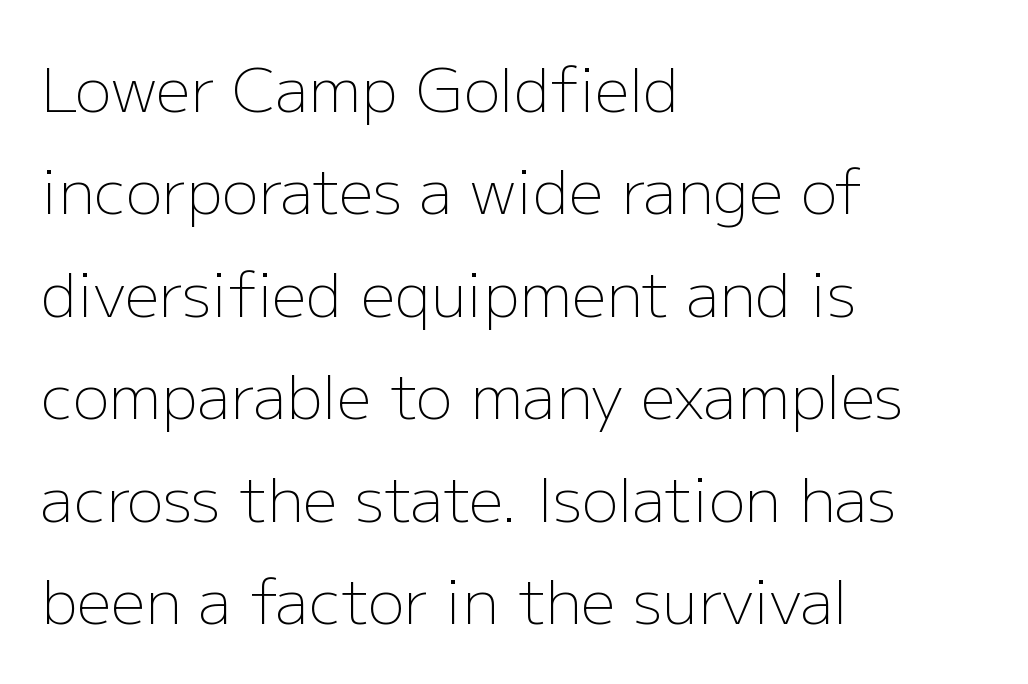
Q: Is the text bold? A: No.
Q: Is the text italic (slanted)? A: No, it is upright.
Q: Is the typeface a serif or a sans-serif typeface? A: Sans-serif.
Q: Is the text underlined? A: No.
Q: How is the paragraph aligned? A: Left-aligned.
Q: Is the spacing between letters normal or unusually wide? A: Normal.
Q: Is the spacing between lines tight, normal or loose? A: Normal.
Q: Width (condensed, normal, or wide)? A: Normal.
Q: Stroke contrast? A: Low.
Q: x-height? A: Medium.
Q: Monospaced? A: No.
